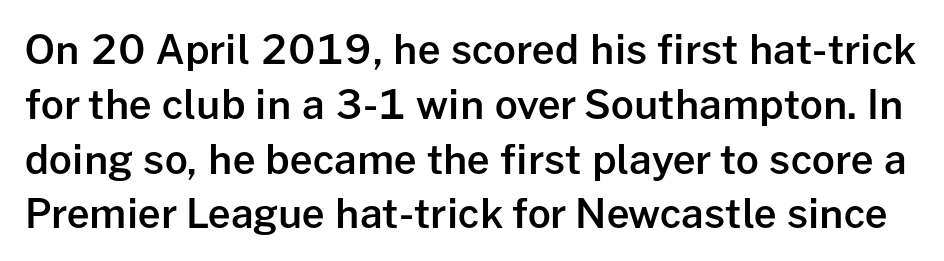
The image shows 40 px semibold sans-serif type, upright; set normal line spacing (1.37x), normal letter spacing, not underlined; low stroke contrast and a medium x-height.
